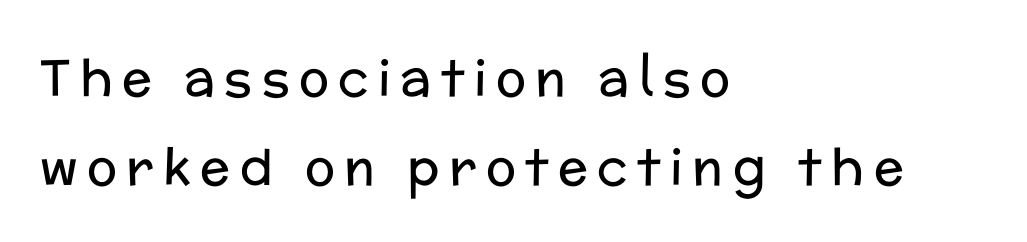
{"serif": "no", "italic": "no", "bold": "no", "weight": "regular", "width": "normal", "stroke_contrast": "low", "x_height": "medium", "monospaced": "no", "underline": "no", "align": "left", "line_spacing_ratio": 1.78, "glyph_px": 50}
